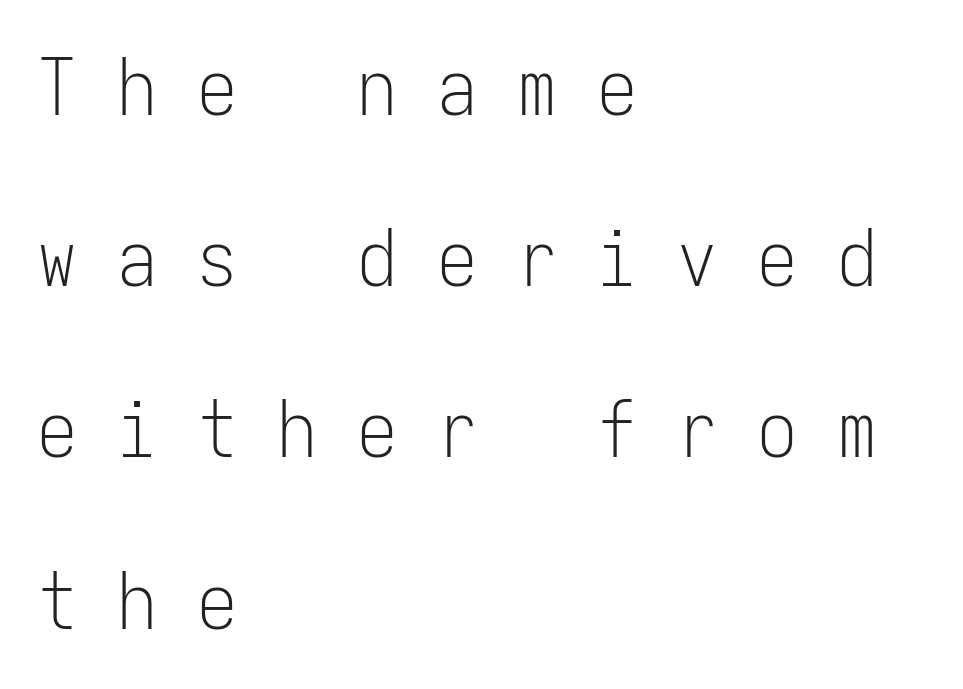
The image shows 80 px light, condensed sans-serif type, upright, monospaced; set left-aligned, loose line spacing (2.14x), unusually wide letter spacing (+0.5 em), not underlined; low stroke contrast and a medium x-height.
